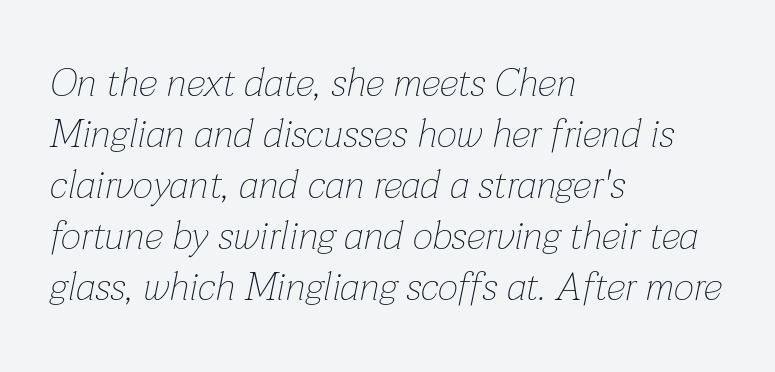
The image shows 39 px thin type, italic (leaning right); set left-aligned, normal line spacing (1.31x), normal letter spacing, not underlined; low stroke contrast and a medium x-height.
